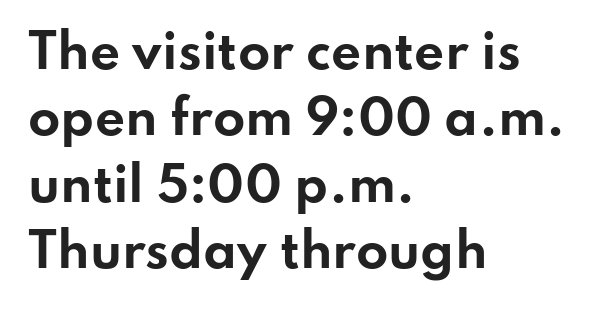
Is this a sans? Yes — the strokes have no serifs. Character widths vary here, with narrow letters taking less room than wide ones. Ascenders rise straight up at ninety degrees. This sample uses plain, unmodified letter spacing. The passage is arranged the way most books set body copy — flush left. No word sits above an underline.
